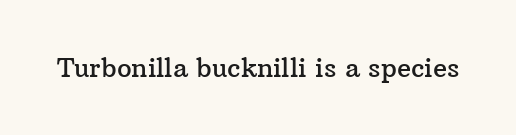
The image shows 26 px text type, upright; set normal letter spacing, not underlined.
